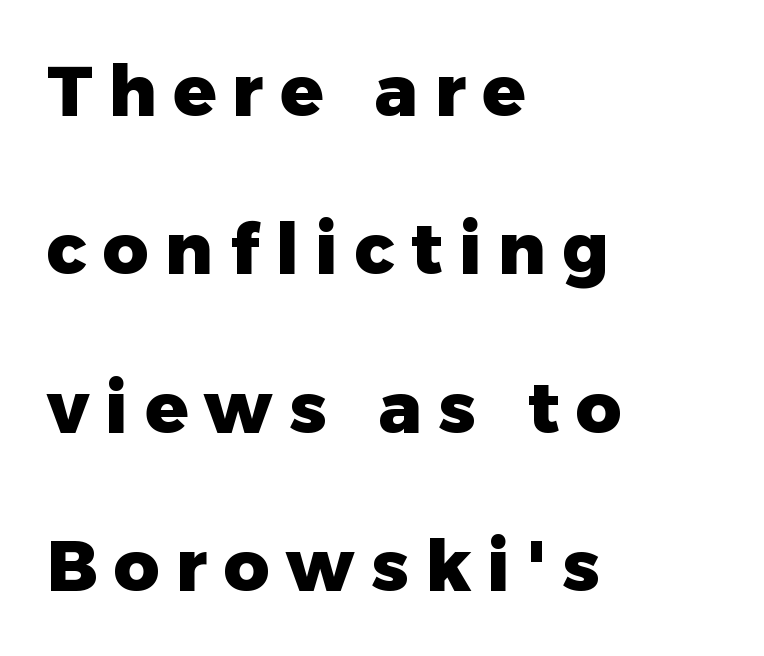
{"serif": "no", "italic": "no", "bold": "yes", "weight": "heavy", "width": "normal", "stroke_contrast": "low", "x_height": "medium", "monospaced": "no", "underline": "no", "align": "left", "line_spacing": "loose", "line_spacing_ratio": 2.23, "letter_spacing": "wide", "letter_spacing_em": 0.23, "glyph_px": 71}
